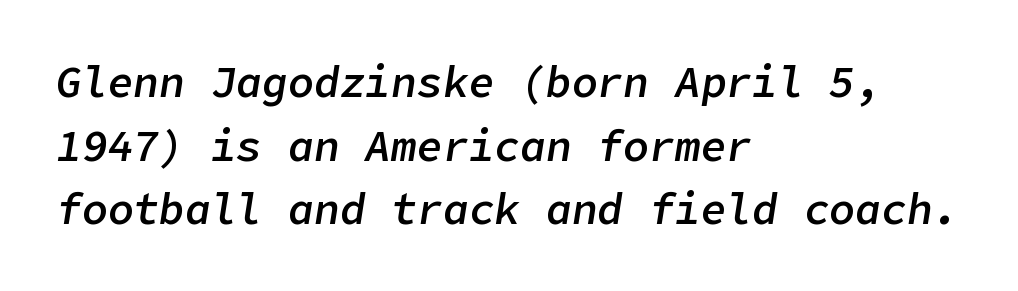
The image shows 43 px semibold type, italic (leaning right); set left-aligned, normal line spacing (1.48x), normal letter spacing, not underlined; low stroke contrast and a medium x-height.
